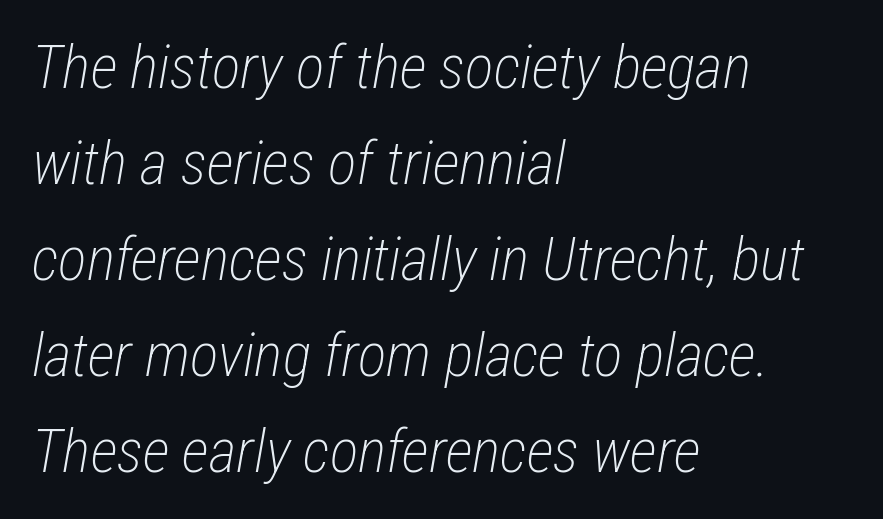
Q: Is the text bold? A: No.
Q: Is the text italic (slanted)? A: Yes, it leans right by about 12 degrees.
Q: Is the text underlined? A: No.
Q: How is the paragraph aligned? A: Left-aligned.
Q: Is the spacing between letters normal or unusually wide? A: Normal.
Q: Is the spacing between lines tight, normal or loose? A: Normal.
Q: Width (condensed, normal, or wide)? A: Condensed.
Q: Stroke contrast? A: Low.
Q: x-height? A: Medium.
Q: Monospaced? A: No.
